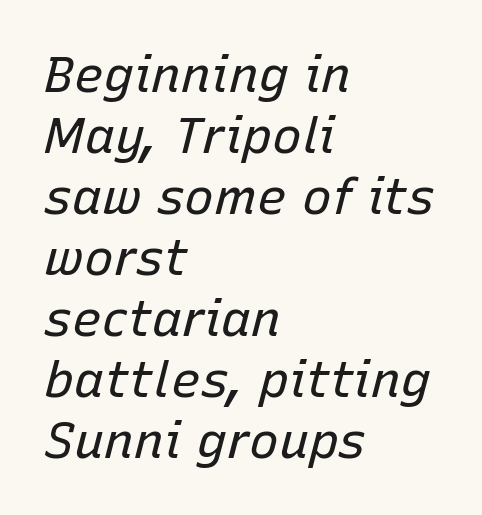
Note the varied advance widths — an 'i' is clearly narrower than an 'm'. It's the slanting kind of type. The rendering keeps characters at their native spacing. Is this a heavy cut? Hardly; it is regular or lighter. The paragraph shown leans on its left margin. Check the space under the baseline: it is left empty.
